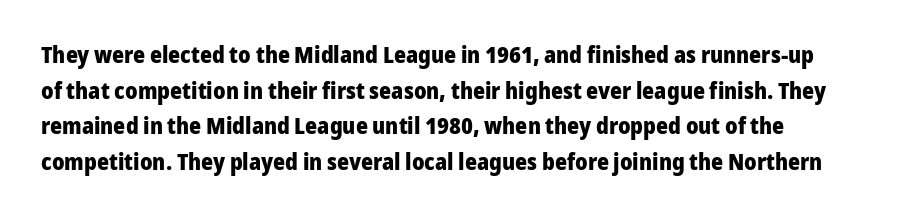
Is the block centered? No — it sits flush against the left margin. A full-strength bold gives these letters their thick strokes. The zone under the glyphs is completely vacant. This sample uses an upright cut, with every glyph sitting square on the baseline. The passage shown has conventional tracking throughout. The line-height multiplier appears to be the usual default.
